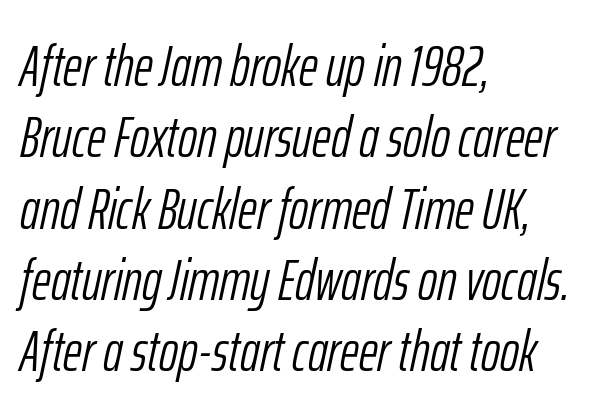
Q: Is the text bold? A: No.
Q: Is the text italic (slanted)? A: Yes, it leans right by about 12 degrees.
Q: Is the text underlined? A: No.
Q: How is the paragraph aligned? A: Left-aligned.
Q: Is the spacing between letters normal or unusually wide? A: Normal.
Q: Width (condensed, normal, or wide)? A: Condensed.
Q: Stroke contrast? A: Low.
Q: x-height? A: Medium.
Q: Monospaced? A: No.
